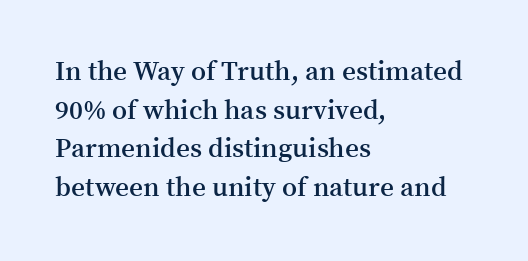
{"italic": "no", "bold": "semi", "underline": "no", "align": "left", "line_spacing": "normal", "line_spacing_ratio": 1.43, "letter_spacing": "normal", "letter_spacing_em": 0.0, "glyph_px": 27}
